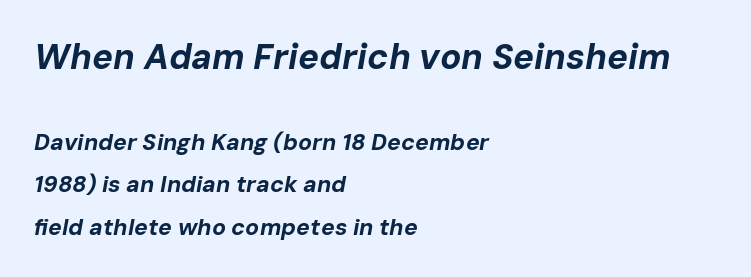
The image shows 35 px bold type, italic (leaning right); set left-aligned, line spacing 1.85x, normal letter spacing, not underlined; the first (top) block is 1.52x larger; low stroke contrast and a medium x-height.
